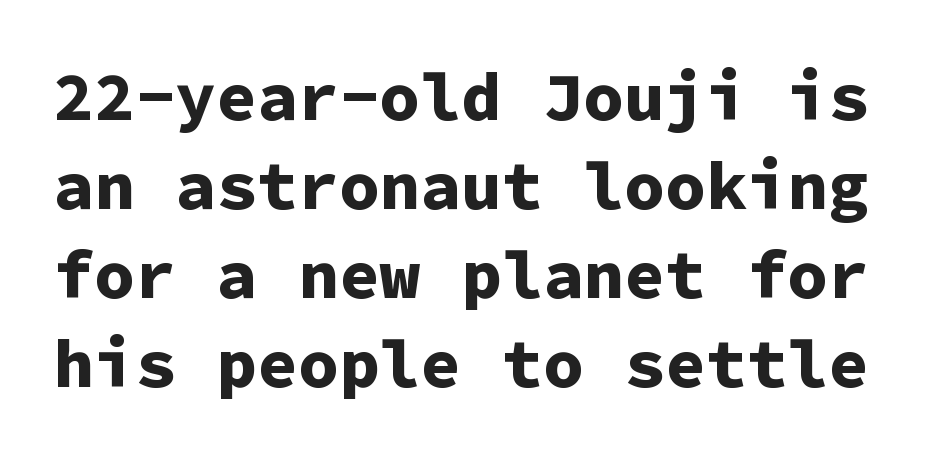
Q: Is the text bold? A: Yes.
Q: Is the text italic (slanted)? A: No, it is upright.
Q: Is the typeface a serif or a sans-serif typeface? A: Sans-serif.
Q: Is the text underlined? A: No.
Q: Is the spacing between letters normal or unusually wide? A: Normal.
Q: Is the spacing between lines tight, normal or loose? A: Normal.
Q: Width (condensed, normal, or wide)? A: Normal.
Q: Stroke contrast? A: Low.
Q: x-height? A: Medium.
Q: Monospaced? A: Yes.
